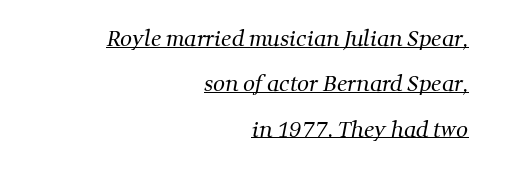
The image shows 21 px text type; set right-aligned, loose line spacing (2.16x), normal letter spacing, underlined.
